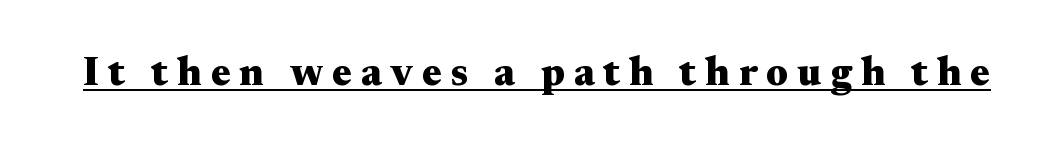
Q: Is the text bold? A: Yes.
Q: Is the text italic (slanted)? A: No, it is upright.
Q: Is the typeface a serif or a sans-serif typeface? A: Serif.
Q: Is the text underlined? A: Yes.
Q: Is the spacing between letters normal or unusually wide? A: Unusually wide.
Q: Width (condensed, normal, or wide)? A: Wide.
Q: Stroke contrast? A: Medium.
Q: x-height? A: Small.
Q: Monospaced? A: No.
